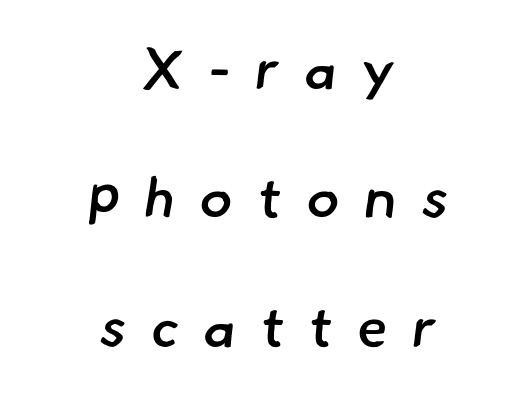
The image shows 56 px semibold sans-serif type; set centered, loose line spacing (2.3x), unusually wide letter spacing (+0.43 em), not underlined; low stroke contrast and a small x-height.
